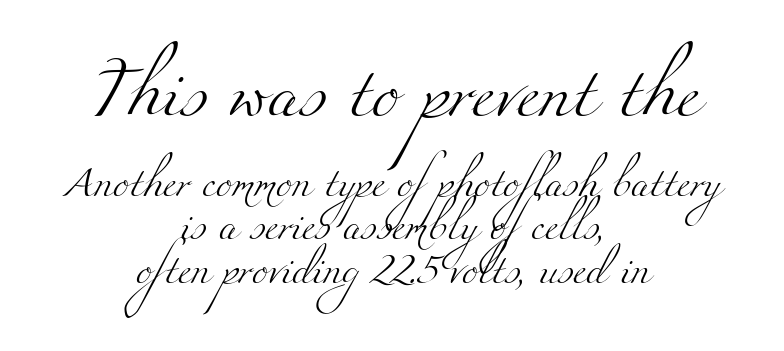
Glyph-to-glyph distance matches everyday printed text. The gap between lines stays unmarked. Short and long lines alike share a common midpoint. Of the two passages, the one on top uses the larger point size.
